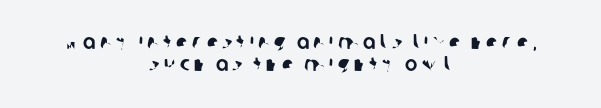
Each row of text sits above clean, open space. The rag falls on both sides of this text block equally. The type is letterspaced generously, with wide tracking. Leading is clearly below the norm, producing a dense column.
